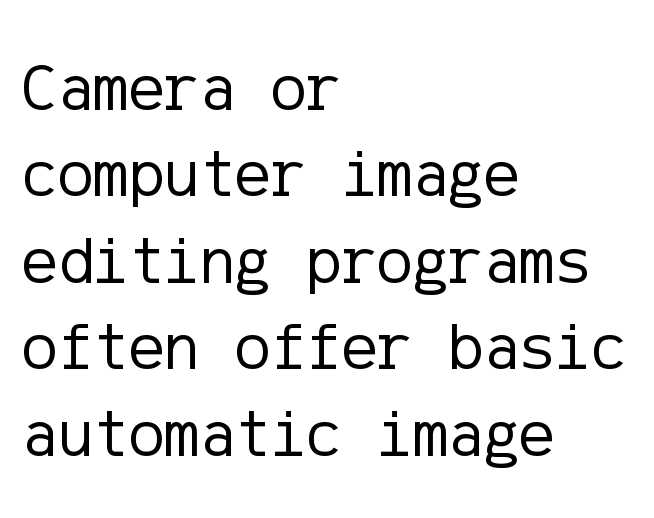
The image shows 67 px regular-weight sans-serif type, upright; set left-aligned, normal line spacing (1.29x), normal letter spacing, not underlined; low stroke contrast and a medium x-height.
